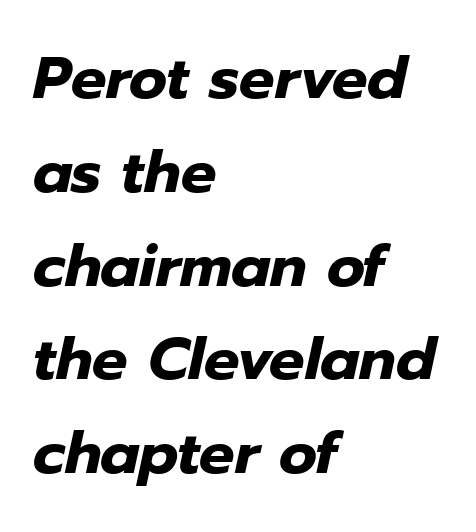
Q: Is the text bold? A: Yes.
Q: Is the text italic (slanted)? A: Yes, it leans right by about 12 degrees.
Q: Is the text underlined? A: No.
Q: How is the paragraph aligned? A: Left-aligned.
Q: Is the spacing between letters normal or unusually wide? A: Normal.
Q: Is the spacing between lines tight, normal or loose? A: Normal.
Q: Width (condensed, normal, or wide)? A: Normal.
Q: Stroke contrast? A: Low.
Q: x-height? A: Medium.
Q: Monospaced? A: No.
